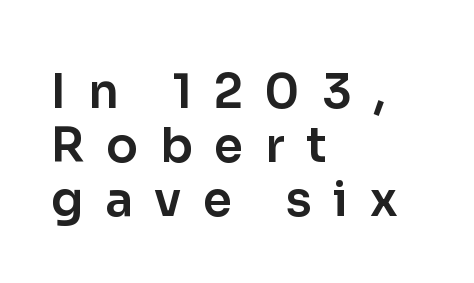
The lines in this sample share a left origin and differ only in where they stop. Notice how descenders almost collide with the ascenders below — that's tight leading. Unlike italic type, these characters show no tilt at all. Look at the tracking — it's clearly loosened, letters drifting apart. Character widths vary here, with narrow letters taking less room than wide ones.
